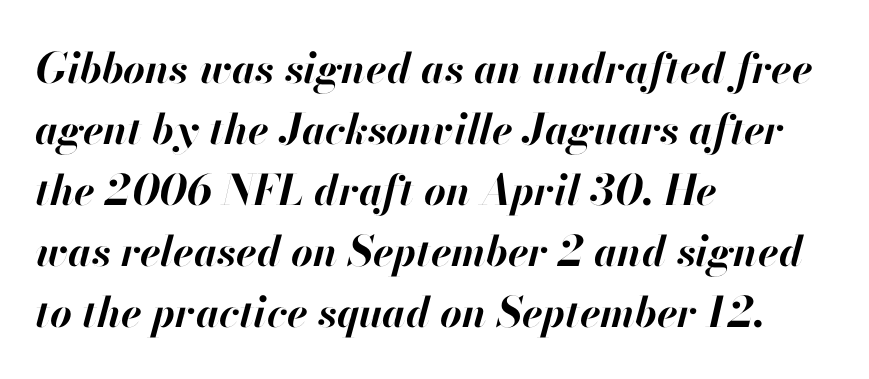
This sample has the flowing, uneven cadence of proportional lettering. Italic: yes, the glyphs are oblique. The tracking reads as untouched default to a designer's eye. Successive baselines arrive at the customary interval. Alignment: flush left. Every letter is thick-stroked: bold, no question.
